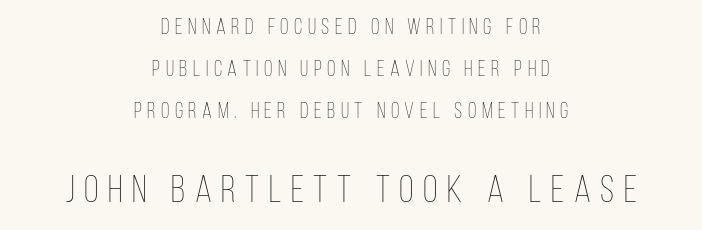
Caption: expanded tracking, letters set apart. Of the two passages, the one underneath uses the larger point size. This is not heavy type; no bold has been used. Beneath every word, the page is bare. The specimen reads as upright at a glance. Character widths vary here, with narrow letters taking less room than wide ones.
